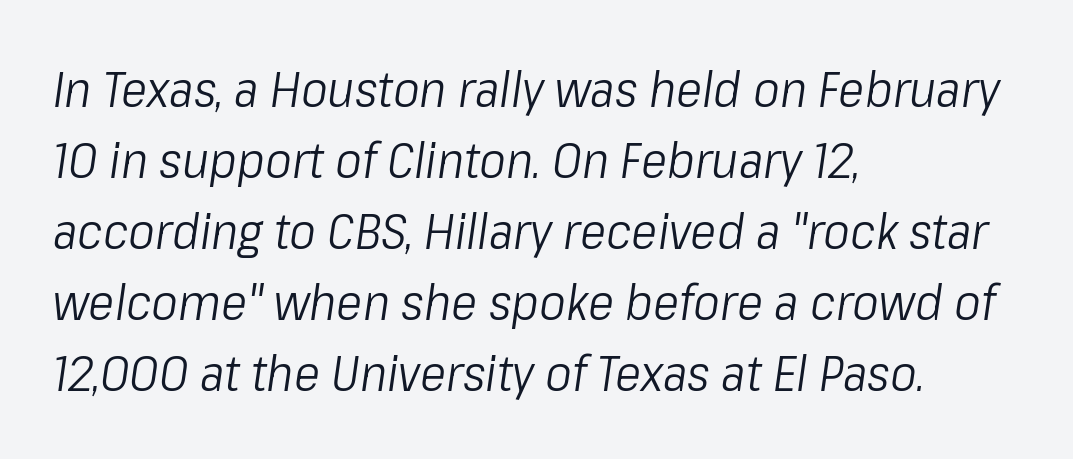
No letter is thick-stroked: the sample isn't bold. Tracking here is standard; glyphs follow each other at the usual distance. Just letters on the line, the space beneath them empty. The font's italic variant was chosen for this text. Visually the block forms a straight wall on the left and a jagged coastline on the right.
